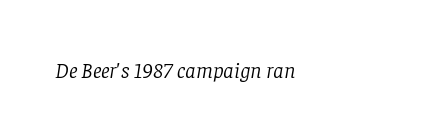
{"italic": "yes", "lean": "right", "slant_degrees": 8, "bold": "no", "underline": "no", "letter_spacing": "normal", "letter_spacing_em": 0.0, "glyph_px": 22}
